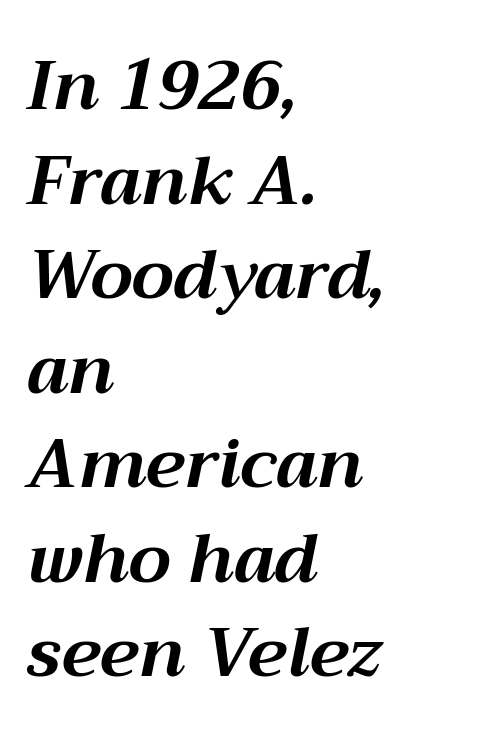
The image shows 68 px bold type, italic (leaning right); set left-aligned, normal line spacing (1.39x), normal letter spacing, not underlined; medium stroke contrast and a medium x-height.
